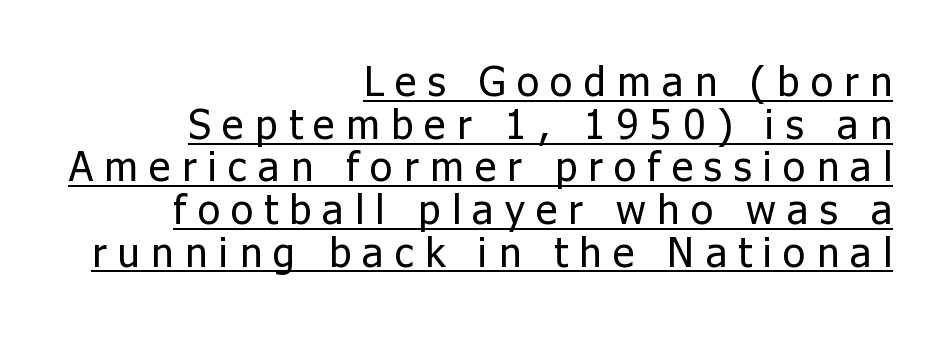
{"serif": "no", "italic": "no", "bold": "no", "weight": "regular", "width": "normal", "stroke_contrast": "low", "x_height": "medium", "monospaced": "no", "underline": "yes", "align": "right", "line_spacing": "tight", "line_spacing_ratio": 1.04, "letter_spacing": "wide", "letter_spacing_em": 0.28, "glyph_px": 41}
